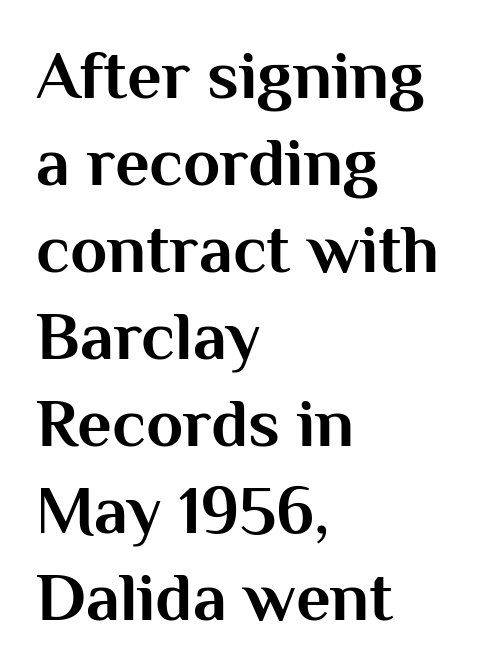
{"serif": "no", "italic": "no", "bold": "yes", "weight": "bold", "width": "normal", "stroke_contrast": "medium", "x_height": "medium", "monospaced": "no", "underline": "no", "align": "left", "line_spacing": "normal", "line_spacing_ratio": 1.28, "letter_spacing": "normal", "letter_spacing_em": 0.0, "glyph_px": 68}
